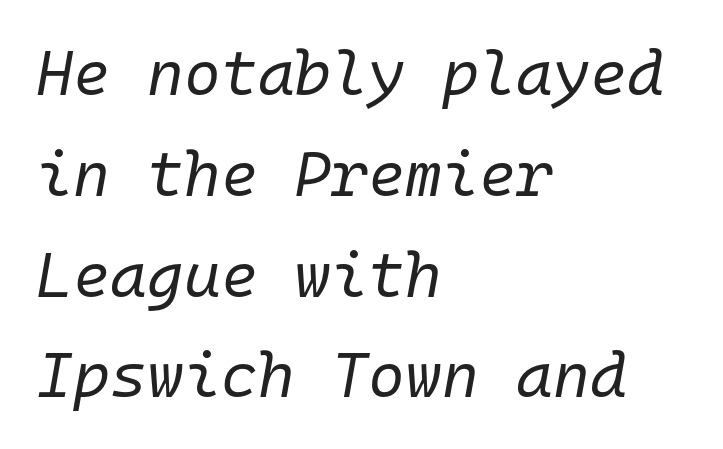
Q: Is the text bold? A: No.
Q: Is the text italic (slanted)? A: Yes, it leans right by about 10 degrees.
Q: Is the text underlined? A: No.
Q: How is the paragraph aligned? A: Left-aligned.
Q: Is the spacing between letters normal or unusually wide? A: Normal.
Q: Is the spacing between lines tight, normal or loose? A: Normal.
Q: Width (condensed, normal, or wide)? A: Normal.
Q: Stroke contrast? A: Low.
Q: x-height? A: Medium.
Q: Monospaced? A: Yes.
